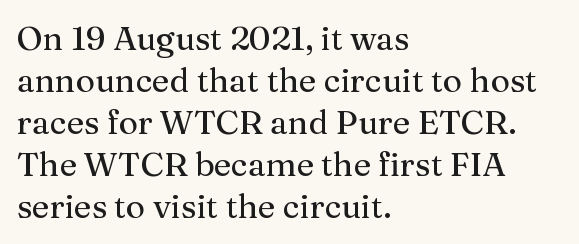
Check where the strokes stop: tiny serifs finish them off. Plain, unruled lines of type. The rag falls on the right side of this text block. You could call the tracking neutral — neither tight nor loose. If you measured baseline to baseline, you'd find a middling distance. Italic? Not at all — the glyphs are vertical.
